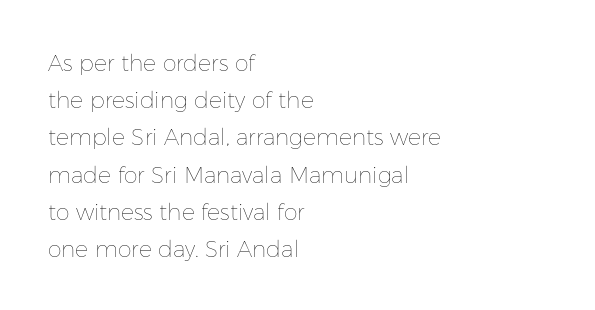
The image shows 22 px text type, upright; set left-aligned, normal line spacing (1.69x), normal letter spacing, not underlined.
